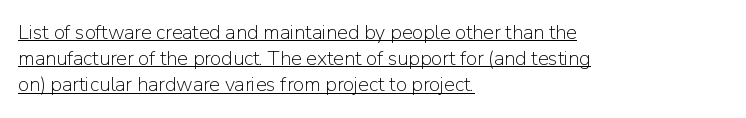
{"italic": "no", "bold": "no", "underline": "yes", "align": "left", "line_spacing": "normal", "line_spacing_ratio": 1.31, "letter_spacing": "normal", "letter_spacing_em": 0.0, "glyph_px": 20}
